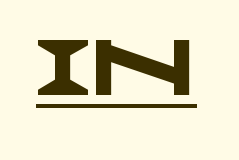
Q: Is the text bold? A: Yes.
Q: Is the typeface a serif or a sans-serif typeface? A: Sans-serif.
Q: Is the text underlined? A: Yes.
Q: Is the spacing between letters normal or unusually wide? A: Normal.
Q: Width (condensed, normal, or wide)? A: Wide.
Q: Stroke contrast? A: Low.
Q: x-height? A: Large.
Q: Monospaced? A: No.
